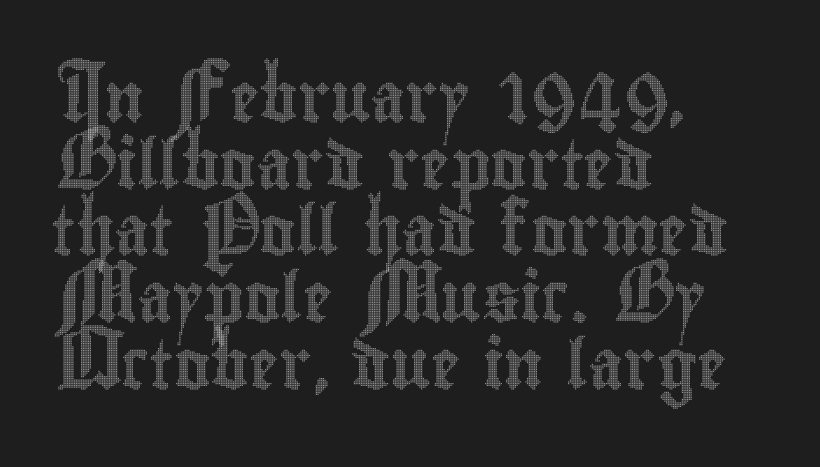
Proportional: the letters do not fall into vertical columns. This sample is left-justified, so line endings fall wherever the words run out. The space between consecutive lines is moderate. Descender tails drop into unmarked territory. Caption: standard tracking, unaltered. The lettering stays uniformly vertical, giving the passage a roman look.
